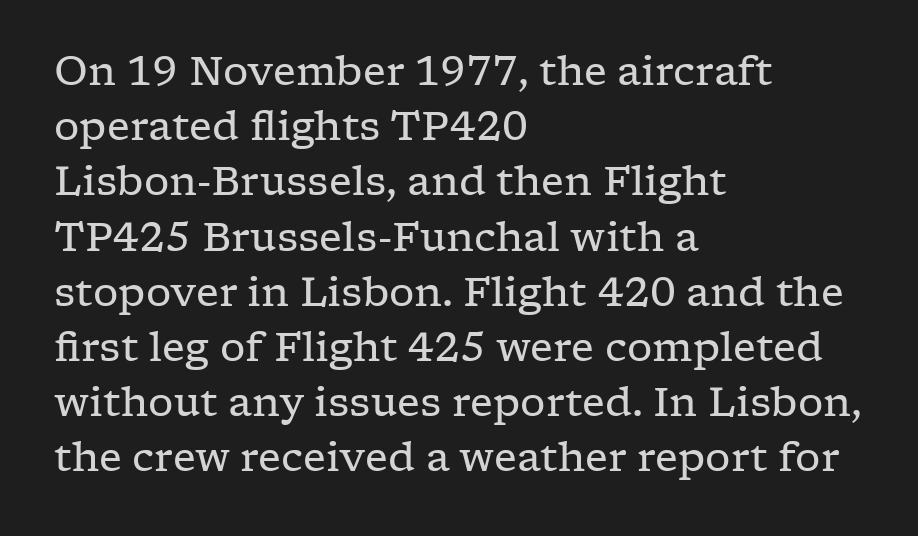
The image shows 40 px regular-weight, wide serif type, upright; set left-aligned, normal line spacing (1.38x), normal letter spacing, not underlined; low stroke contrast and a medium x-height.
